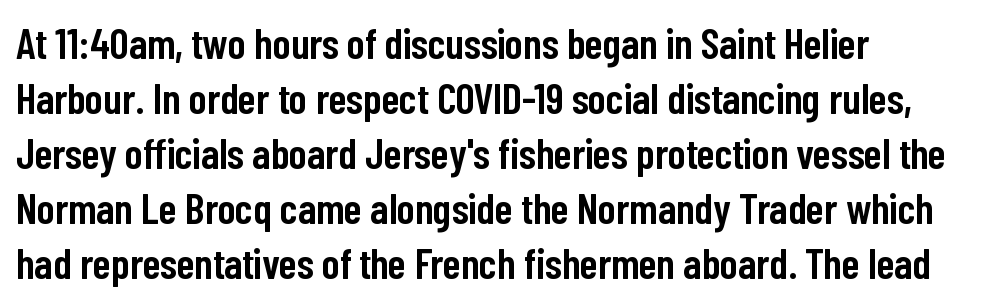
Compared with an ordinary text face, these strokes are moderately heavier — a semibold. Where is the straight margin? On the left. Italic: no, the glyphs are upright roman. Short note: letters normally spaced.
